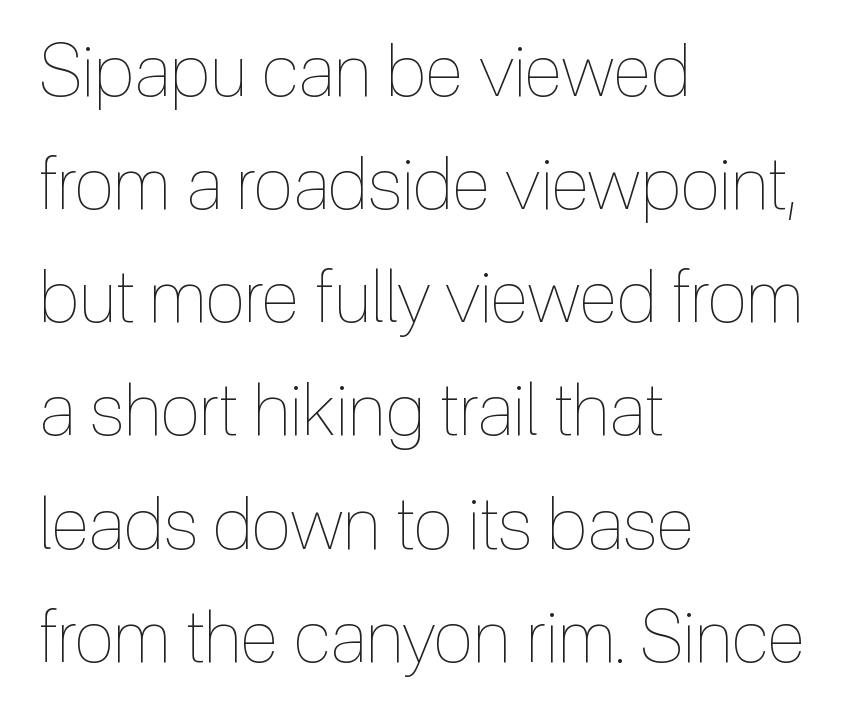
Q: Is the text bold? A: No.
Q: Is the text italic (slanted)? A: No, it is upright.
Q: Is the text underlined? A: No.
Q: How is the paragraph aligned? A: Left-aligned.
Q: Is the spacing between letters normal or unusually wide? A: Normal.
Q: Is the spacing between lines tight, normal or loose? A: Normal.
Q: Width (condensed, normal, or wide)? A: Condensed.
Q: x-height? A: Medium.
Q: Monospaced? A: No.
